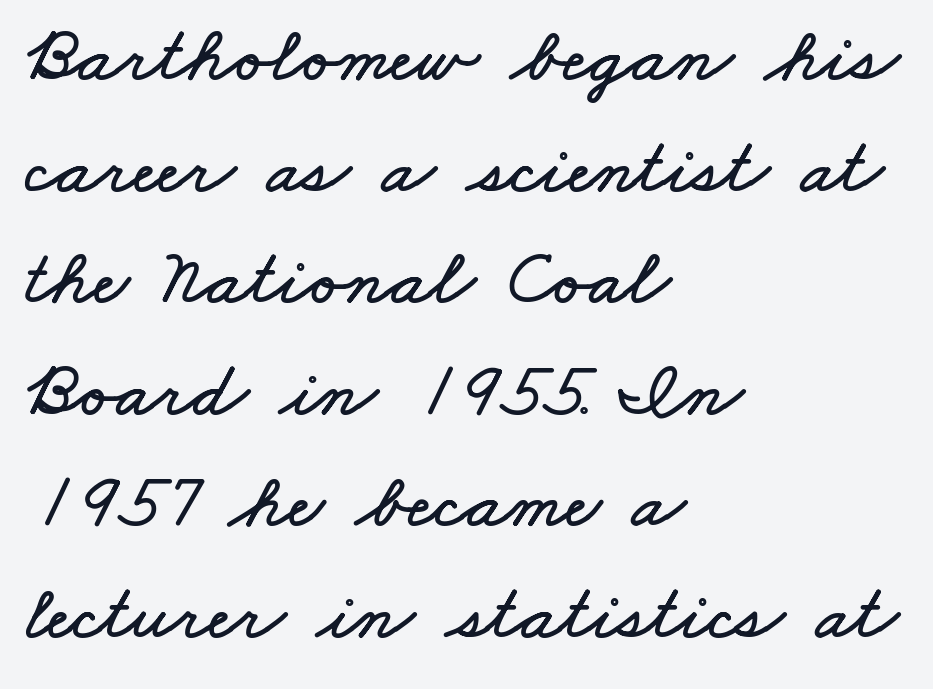
{"width": "wide", "stroke_contrast": "low", "x_height": "small", "monospaced": "no", "underline": "no", "align": "left", "line_spacing": "normal", "line_spacing_ratio": 1.43, "letter_spacing": "normal", "letter_spacing_em": 0.0, "glyph_px": 78}
